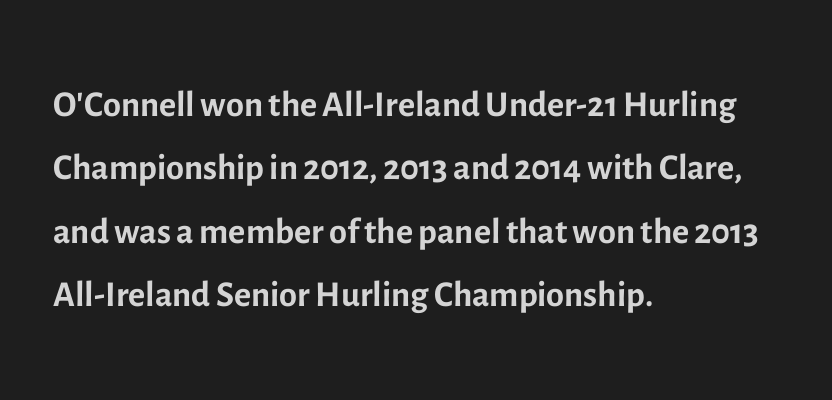
Q: Is the text bold? A: No.
Q: Is the text italic (slanted)? A: No, it is upright.
Q: Is the typeface a serif or a sans-serif typeface? A: Sans-serif.
Q: Is the text underlined? A: No.
Q: How is the paragraph aligned? A: Left-aligned.
Q: Is the spacing between letters normal or unusually wide? A: Normal.
Q: Width (condensed, normal, or wide)? A: Normal.
Q: x-height? A: Medium.
Q: Monospaced? A: No.
